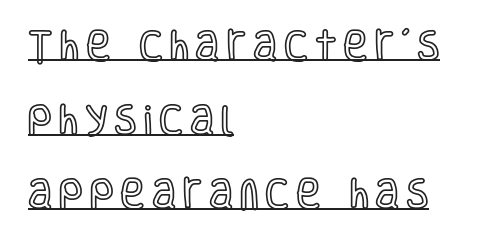
{"italic": "no", "width": "condensed", "x_height": "large", "monospaced": "no", "underline": "yes", "align": "left", "line_spacing": "loose", "line_spacing_ratio": 2.25, "letter_spacing": "wide", "letter_spacing_em": 0.21, "glyph_px": 33}
